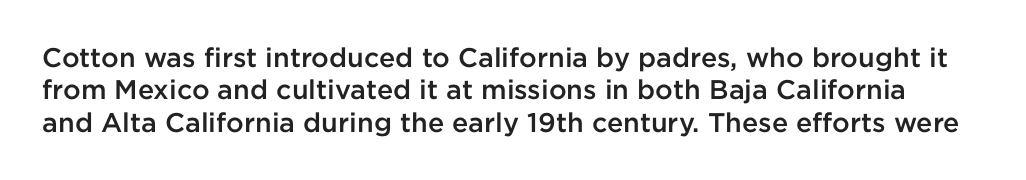
Inter-character spacing is left at the font's built-in metrics. No italicization has been applied; the sample stays upright. Emphasis by weight is partial: semibold. Check under the words: just untouched page.
